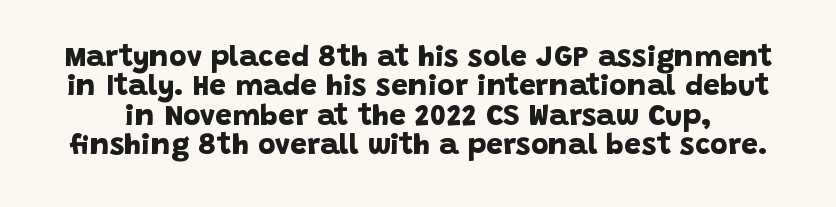
The tracking reads as untouched default to a designer's eye. Think of a printed novel: that variable character pitch is what you see here. Each row of text sits above clean, open space. Regarding leading, the lines here are crowded together. Heft: maximum for text — a bold.
